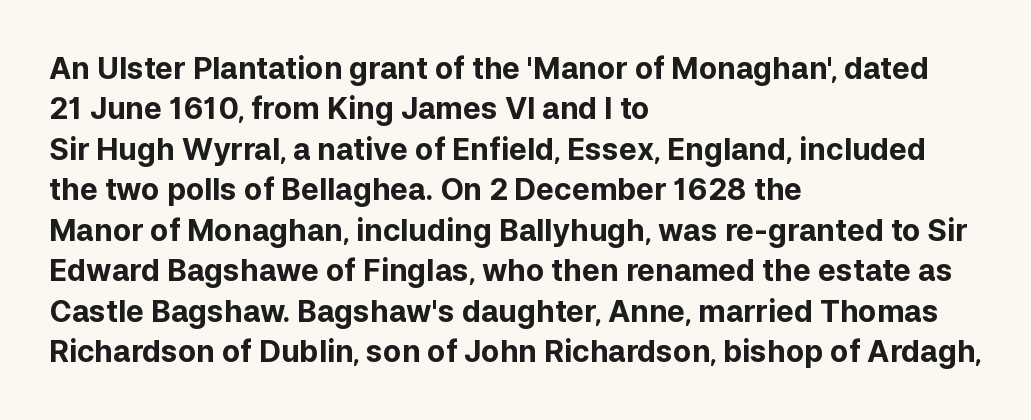
Q: Is the text bold? A: Yes.
Q: Is the text italic (slanted)? A: No, it is upright.
Q: Is the typeface a serif or a sans-serif typeface? A: Sans-serif.
Q: Is the text underlined? A: No.
Q: How is the paragraph aligned? A: Left-aligned.
Q: Is the spacing between letters normal or unusually wide? A: Normal.
Q: Is the spacing between lines tight, normal or loose? A: Normal.
Q: Width (condensed, normal, or wide)? A: Normal.
Q: Stroke contrast? A: Low.
Q: x-height? A: Medium.
Q: Monospaced? A: No.
